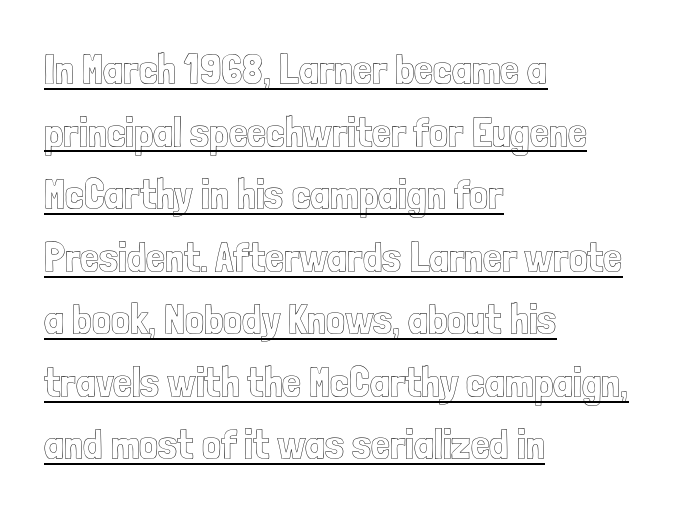
Q: Is the text italic (slanted)? A: No, it is upright.
Q: Is the text underlined? A: Yes.
Q: How is the paragraph aligned? A: Left-aligned.
Q: Is the spacing between letters normal or unusually wide? A: Normal.
Q: Is the spacing between lines tight, normal or loose? A: Normal.
Q: Width (condensed, normal, or wide)? A: Condensed.
Q: x-height? A: Medium.
Q: Monospaced? A: No.
